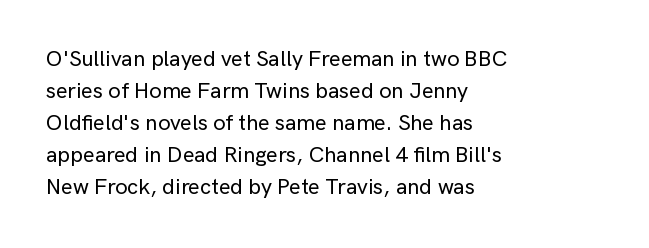
The image shows 22 px text type, upright; set left-aligned, normal line spacing (1.46x), normal letter spacing, not underlined.
